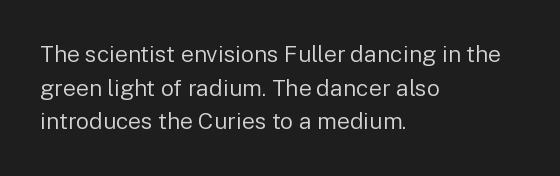
{"italic": "no", "bold": "no", "underline": "no", "align": "left", "line_spacing": "normal", "line_spacing_ratio": 1.46, "letter_spacing": "normal", "letter_spacing_em": 0.0, "glyph_px": 23}
